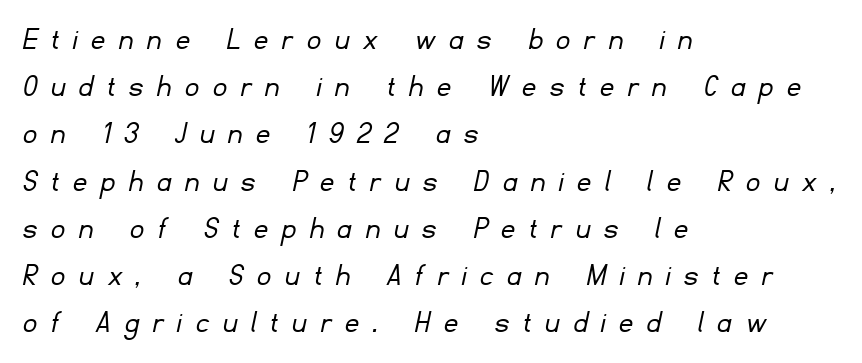
Letterform terminals end flat and unadorned throughout the passage. Each row of text sits above clean, open space. These lines stack with their left ends in a neat column. In terms of letterspacing, this is a distinctly airy, spread setting. The weight tops out at a normal text grade. Is this a fixed-width face? No — the glyphs have proportional, varying widths.
